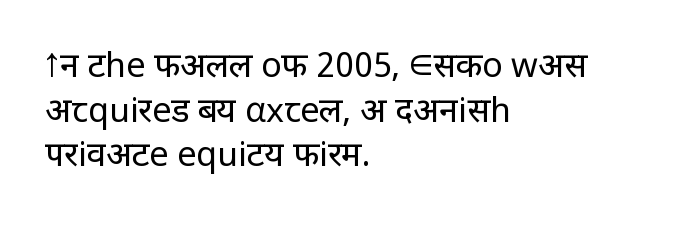
{"serif": "no", "italic": "no", "bold": "no", "weight": "regular", "width": "normal", "stroke_contrast": "low", "x_height": "large", "monospaced": "no", "underline": "no", "align": "left", "line_spacing": "normal", "line_spacing_ratio": 1.31, "letter_spacing": "normal", "letter_spacing_em": 0.0, "glyph_px": 34}
